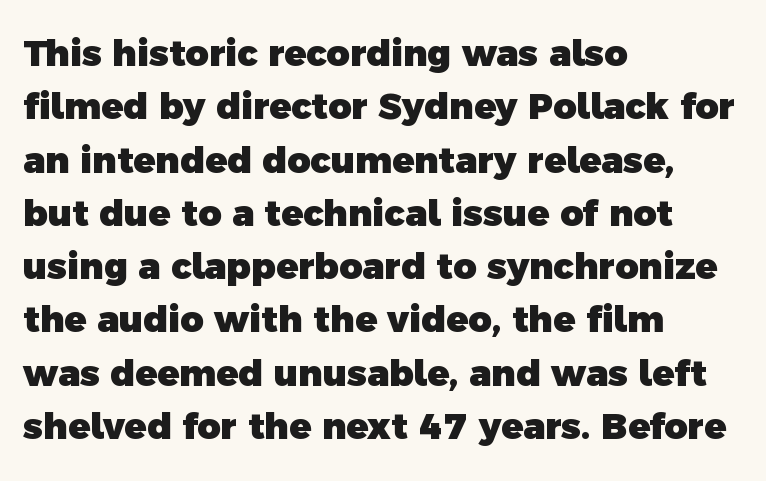
The image shows 36 px heavy sans-serif type; set left-aligned, normal line spacing (1.48x), normal letter spacing, not underlined; a medium x-height.
